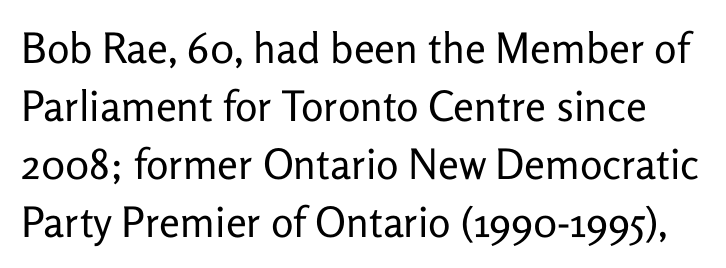
Q: Is the text bold? A: No.
Q: Is the text italic (slanted)? A: No, it is upright.
Q: Is the typeface a serif or a sans-serif typeface? A: Sans-serif.
Q: Is the text underlined? A: No.
Q: Is the spacing between letters normal or unusually wide? A: Normal.
Q: Is the spacing between lines tight, normal or loose? A: Normal.
Q: Width (condensed, normal, or wide)? A: Normal.
Q: Stroke contrast? A: Low.
Q: x-height? A: Medium.
Q: Monospaced? A: No.
